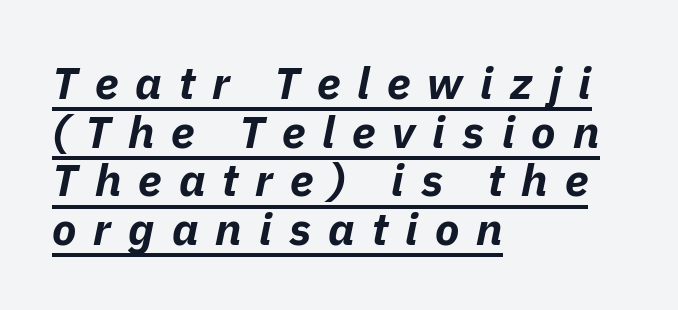
{"italic": "yes", "lean": "right", "slant_degrees": 11, "bold": "yes", "weight": "bold", "width": "normal", "stroke_contrast": "low", "x_height": "medium", "monospaced": "no", "underline": "yes", "align": "left", "line_spacing": "tight", "line_spacing_ratio": 1.08, "letter_spacing": "wide", "letter_spacing_em": 0.38, "glyph_px": 45}
